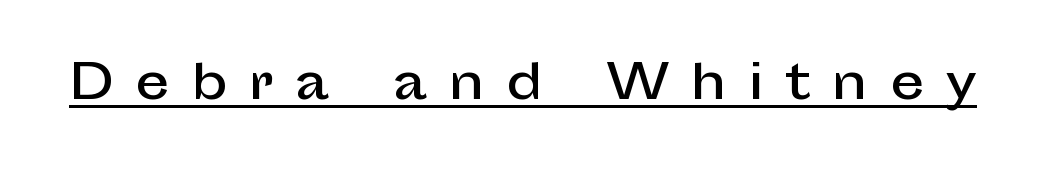
Q: Is the text italic (slanted)? A: No, it is upright.
Q: Is the typeface a serif or a sans-serif typeface? A: Sans-serif.
Q: Is the text underlined? A: Yes.
Q: Is the spacing between letters normal or unusually wide? A: Unusually wide.
Q: Width (condensed, normal, or wide)? A: Normal.
Q: Stroke contrast? A: Low.
Q: x-height? A: Medium.
Q: Monospaced? A: No.
